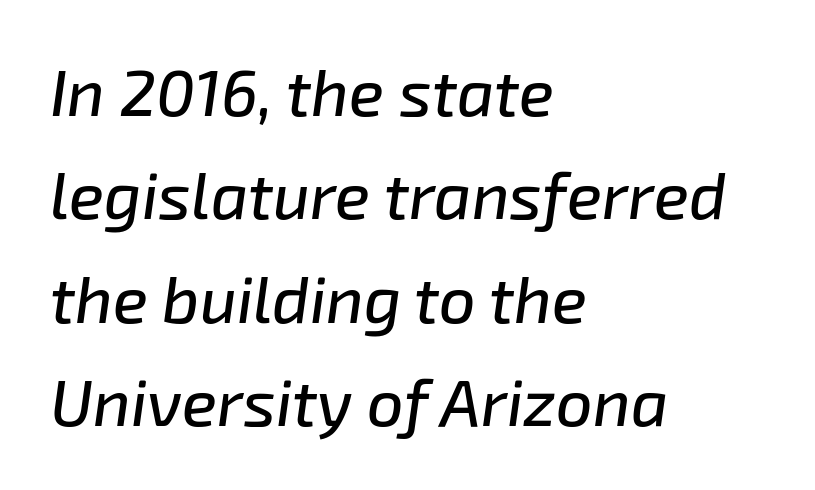
There's an unmistakable incline to the writing here. The designer left line spacing at the default. Decoration check: the copy has no underline. Leftover space on each line is placed entirely after the last word.
